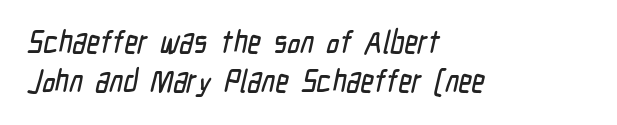
Q: Is the typeface a serif or a sans-serif typeface? A: Sans-serif.
Q: Is the text underlined? A: No.
Q: How is the paragraph aligned? A: Left-aligned.
Q: Is the spacing between letters normal or unusually wide? A: Normal.
Q: Width (condensed, normal, or wide)? A: Condensed.
Q: Stroke contrast? A: Low.
Q: x-height? A: Medium.
Q: Monospaced? A: No.
